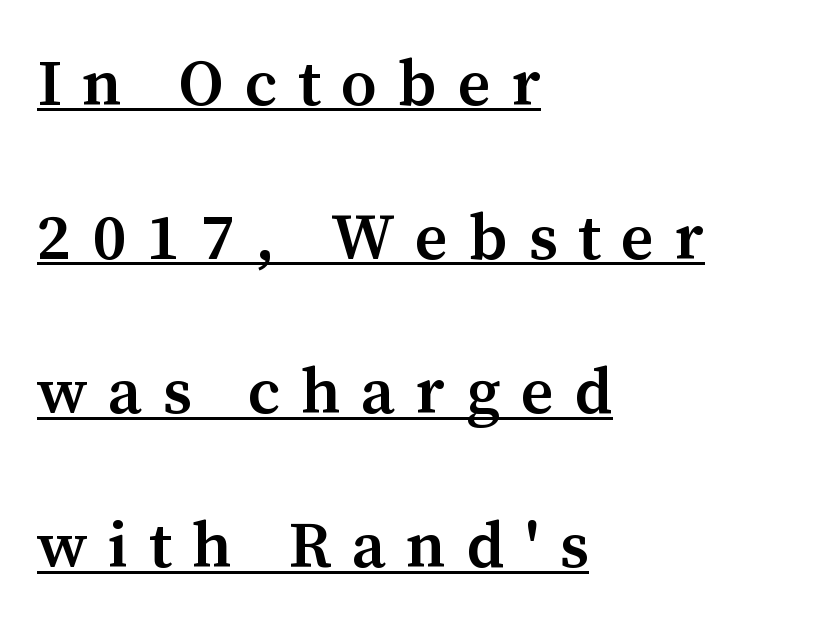
{"serif": "yes", "italic": "no", "bold": "semi", "weight": "semibold", "width": "normal", "stroke_contrast": "medium", "x_height": "medium", "monospaced": "no", "underline": "yes", "align": "left", "line_spacing": "loose", "line_spacing_ratio": 2.37, "letter_spacing": "wide", "letter_spacing_em": 0.32, "glyph_px": 65}
